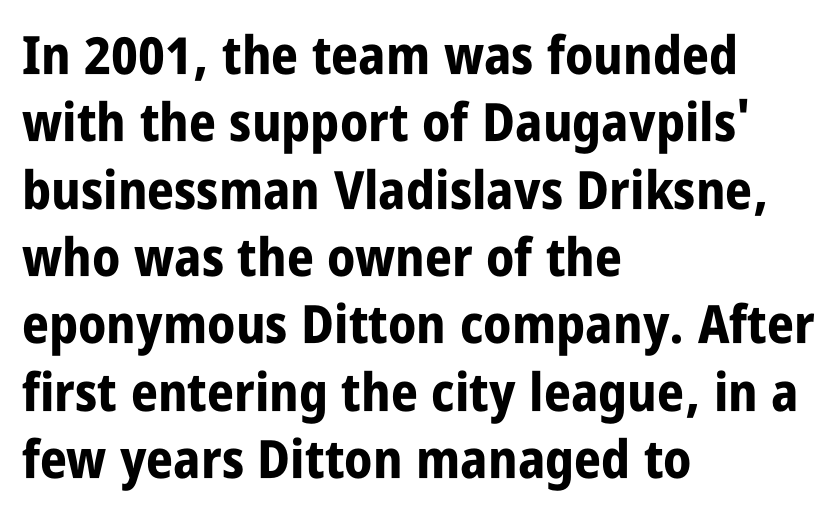
Students, this is bold: see how much ink each stroke carries. This is sans-serif lettering, the kind often seen on screens and signage. A bare baseline throughout the passage. Style check: upright.
